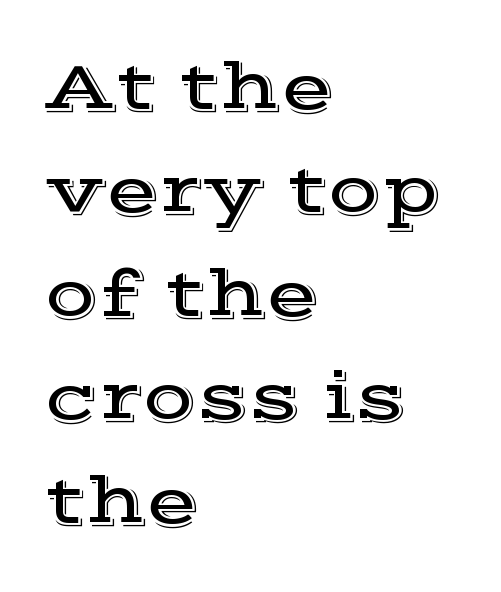
The image shows 69 px wide serif type, upright; set left-aligned, normal line spacing (1.5x), normal letter spacing, not underlined; a medium x-height.
